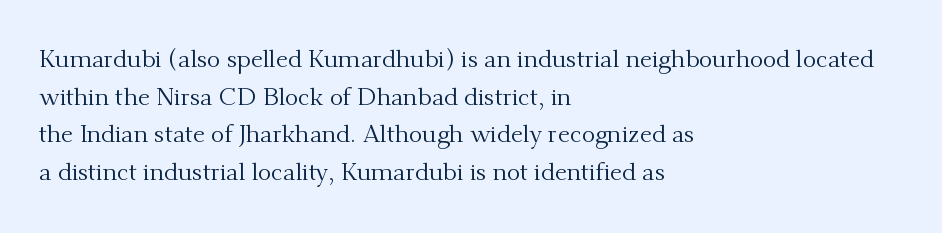
The image shows 25 px text type, upright; set left-aligned, normal line spacing (1.51x), normal letter spacing, not underlined.
